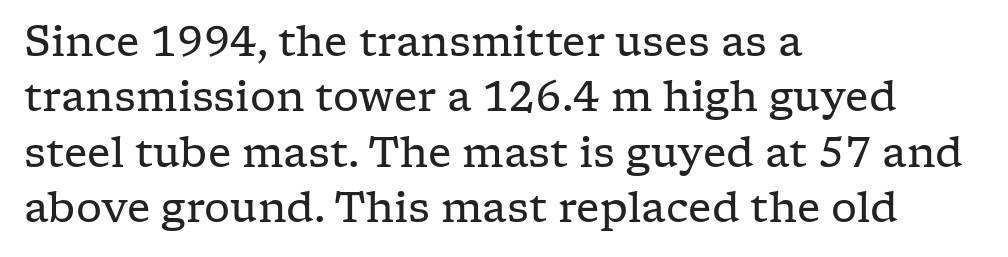
Q: Is the text bold? A: No.
Q: Is the text italic (slanted)? A: No, it is upright.
Q: Is the typeface a serif or a sans-serif typeface? A: Serif.
Q: Is the text underlined? A: No.
Q: How is the paragraph aligned? A: Left-aligned.
Q: Is the spacing between letters normal or unusually wide? A: Normal.
Q: Is the spacing between lines tight, normal or loose? A: Normal.
Q: Width (condensed, normal, or wide)? A: Wide.
Q: Stroke contrast? A: Low.
Q: x-height? A: Medium.
Q: Monospaced? A: No.
